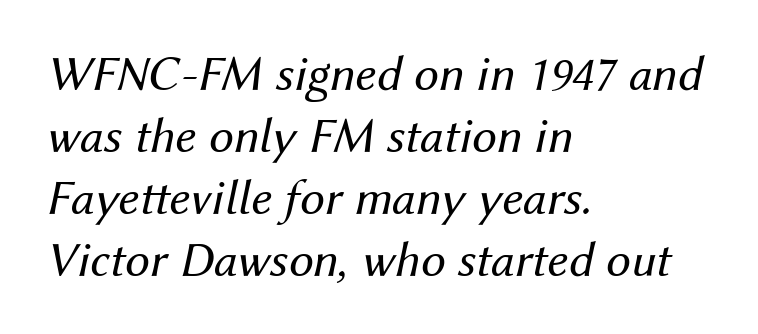
The image shows 50 px regular-weight type, italic (leaning right); set left-aligned, line spacing 1.24x, normal letter spacing, not underlined; medium stroke contrast and a medium x-height.
